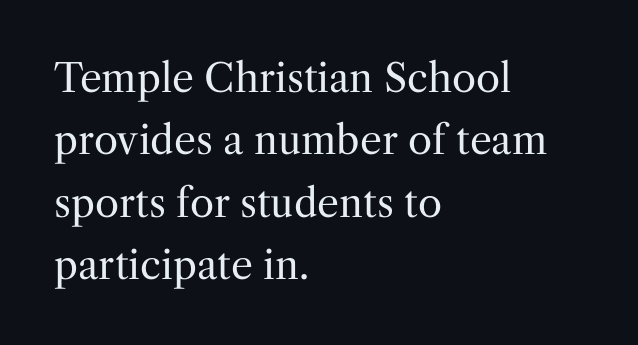
The image shows 39 px regular-weight serif type, upright; set left-aligned, normal line spacing (1.6x), normal letter spacing, not underlined; medium stroke contrast and a medium x-height.
